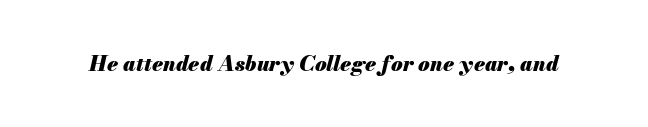
{"italic": "yes", "lean": "right", "slant_degrees": 13, "bold": "yes", "underline": "no", "letter_spacing": "normal", "letter_spacing_em": 0.0, "glyph_px": 21}
